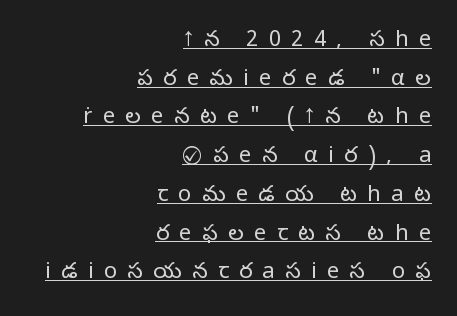
Q: Is the text bold? A: No.
Q: Is the text italic (slanted)? A: No, it is upright.
Q: Is the text underlined? A: Yes.
Q: How is the paragraph aligned? A: Right-aligned.
Q: Is the spacing between letters normal or unusually wide? A: Unusually wide.
